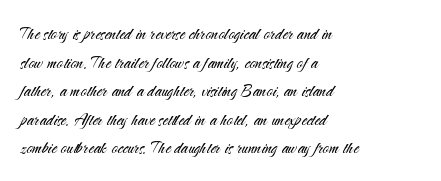
{"bold": "no", "underline": "no", "align": "left", "line_spacing": "normal", "line_spacing_ratio": 1.36, "letter_spacing": "normal", "letter_spacing_em": 0.0, "glyph_px": 21}
